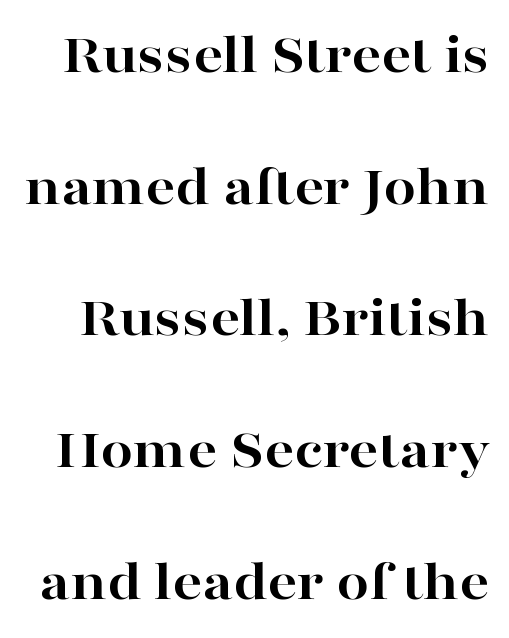
{"serif": "yes", "italic": "no", "bold": "yes", "weight": "bold", "width": "wide", "stroke_contrast": "high", "x_height": "medium", "monospaced": "no", "underline": "no", "line_spacing": "loose", "line_spacing_ratio": 2.27, "letter_spacing": "normal", "letter_spacing_em": 0.0, "glyph_px": 58}
